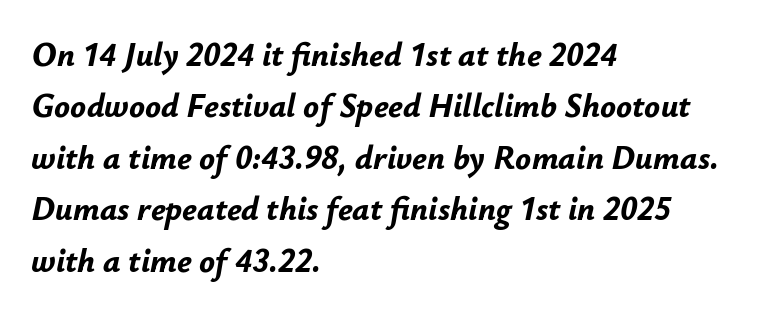
The image shows 33 px bold type, italic (leaning right); set left-aligned, normal line spacing (1.56x), normal letter spacing, not underlined; low stroke contrast and a small x-height.
